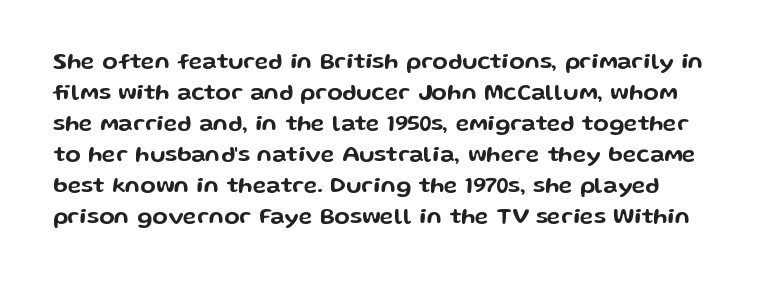
The designer left line spacing at the default. The letters stand straight up with perfectly vertical stems. Here the glyphs are tracked normally, forming tight word shapes. Descender tails drop into unmarked territory.
